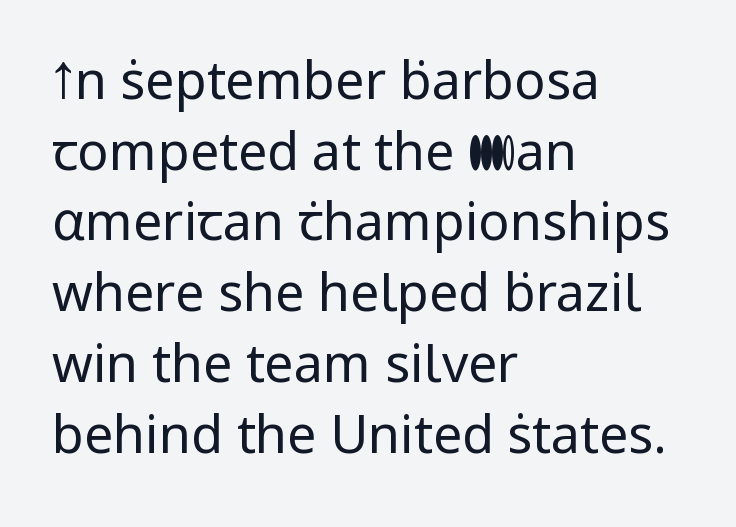
Q: Is the text bold? A: No.
Q: Is the text italic (slanted)? A: No, it is upright.
Q: Is the typeface a serif or a sans-serif typeface? A: Sans-serif.
Q: Is the text underlined? A: No.
Q: How is the paragraph aligned? A: Left-aligned.
Q: Is the spacing between letters normal or unusually wide? A: Normal.
Q: Is the spacing between lines tight, normal or loose? A: Normal.
Q: Width (condensed, normal, or wide)? A: Normal.
Q: Stroke contrast? A: Low.
Q: x-height? A: Medium.
Q: Monospaced? A: No.
